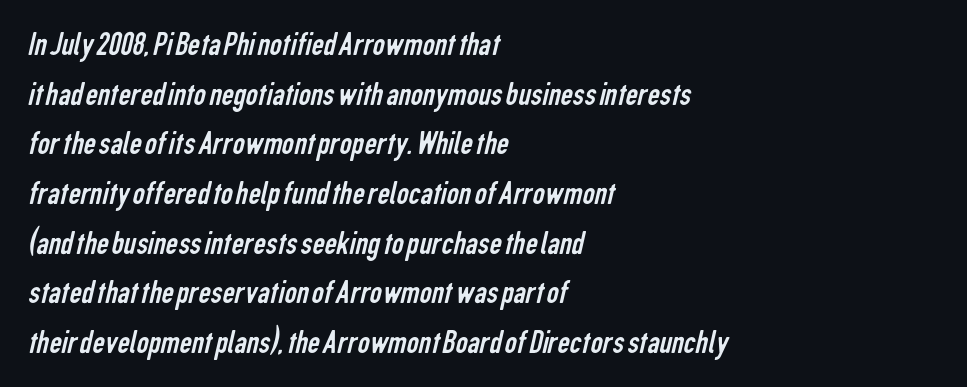
{"serif": "no", "bold": "no", "weight": "regular", "width": "condensed", "stroke_contrast": "low", "x_height": "medium", "monospaced": "no", "underline": "no", "align": "left", "line_spacing": "normal", "line_spacing_ratio": 1.46, "letter_spacing": "normal", "letter_spacing_em": 0.0, "glyph_px": 34}
